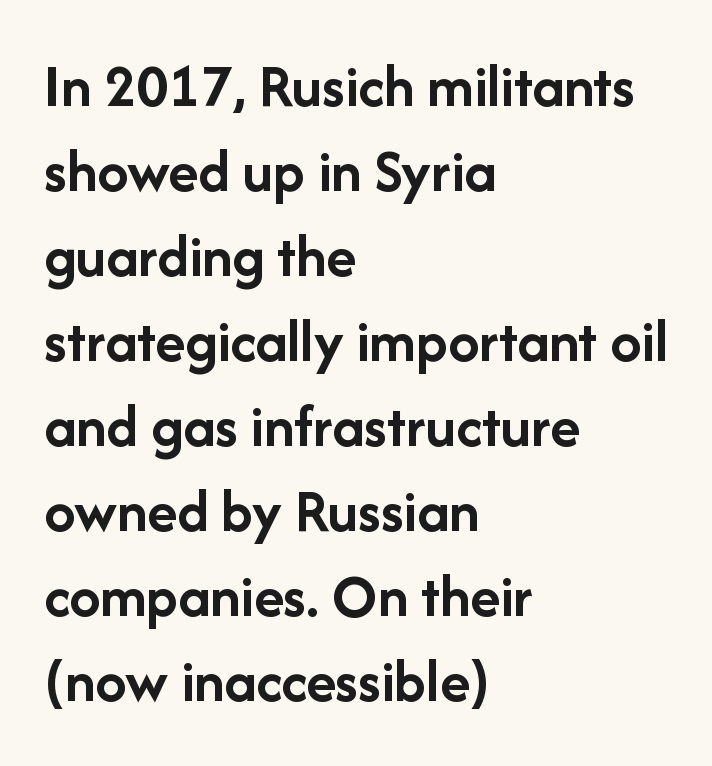
The image shows 62 px semibold sans-serif type, upright; set left-aligned, normal line spacing (1.37x), normal letter spacing, not underlined; low stroke contrast and a medium x-height.
